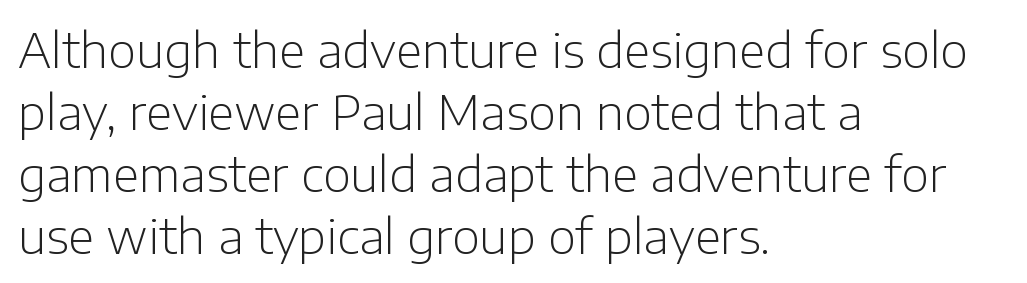
The rows are spaced the way most documents space them. Spacing verdict: proportional, widths tailored to each character. Letters rest on an invisible, unmarked baseline. Notice how the passage keeps a crisp vertical edge on the left only. Look at the bottom of the vertical strokes: they stop flat, with no serifs. The tracking reads as untouched default to a designer's eye.
